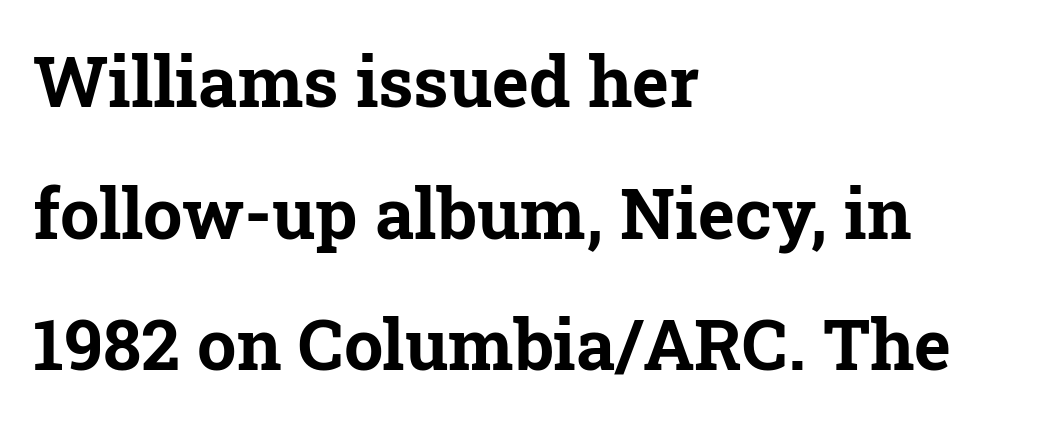
Q: Is the text bold? A: Yes.
Q: Is the text italic (slanted)? A: No, it is upright.
Q: Is the typeface a serif or a sans-serif typeface? A: Serif.
Q: Is the text underlined? A: No.
Q: How is the paragraph aligned? A: Left-aligned.
Q: Is the spacing between letters normal or unusually wide? A: Normal.
Q: Width (condensed, normal, or wide)? A: Normal.
Q: Stroke contrast? A: Low.
Q: x-height? A: Medium.
Q: Monospaced? A: No.
